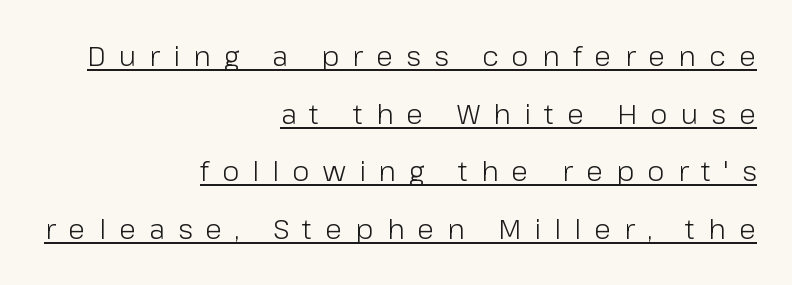
Is the stroke heavy? The answer is a plain regular-or-lighter. Honestly, the underline is the first thing you notice here. Compared with typical body copy, the letter spacing here is much looser. The designer dialed line spacing up above the default.
